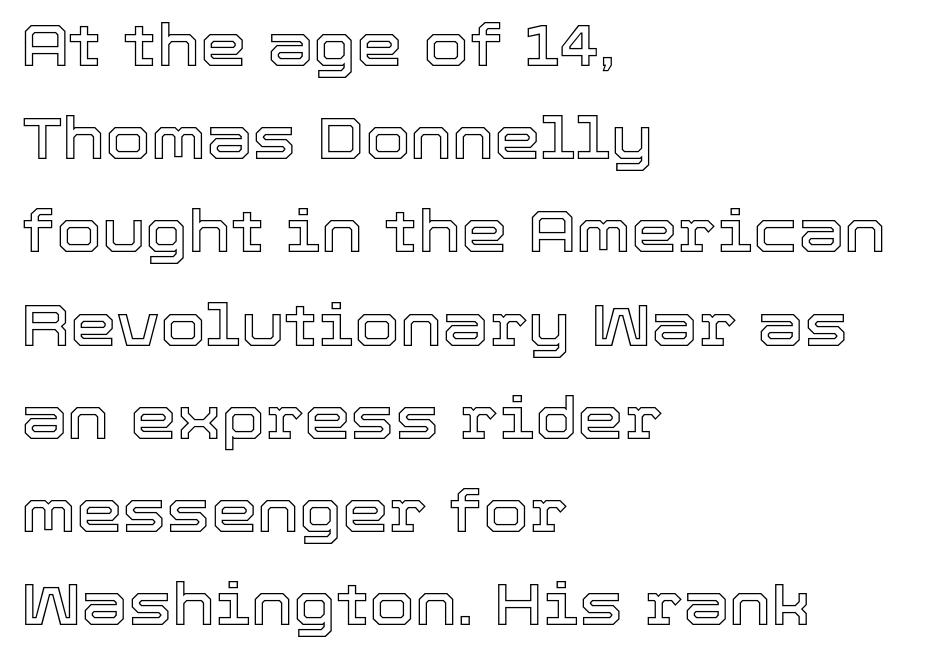
The image shows 59 px text type, upright; set left-aligned, normal line spacing (1.58x), normal letter spacing, not underlined; a medium x-height.
